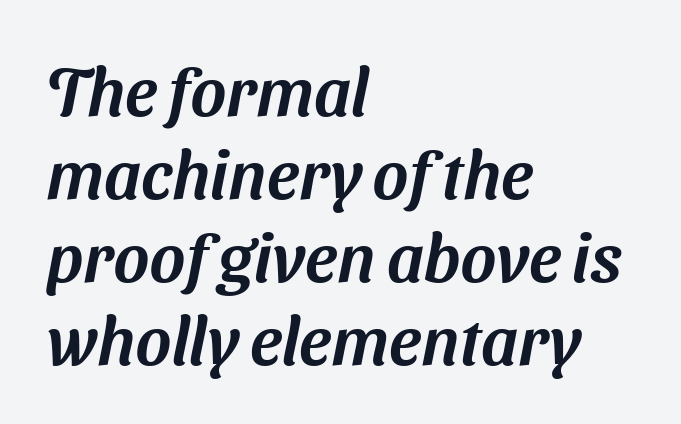
The image shows 68 px sans-serif type; set left-aligned, line spacing 1.22x, normal letter spacing, not underlined; medium stroke contrast and a medium x-height.
